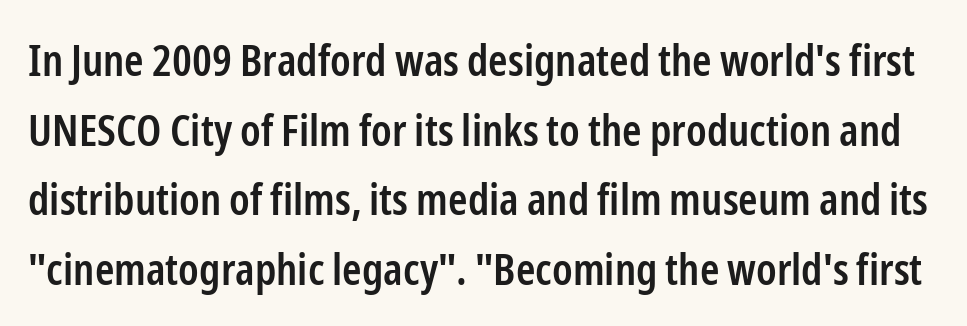
Proportional: the letters do not fall into vertical columns. A somewhat darkened texture: the type is semibold rather than bold. These lines are composed in type without serifs. No extra tracking has been applied to these lines.
